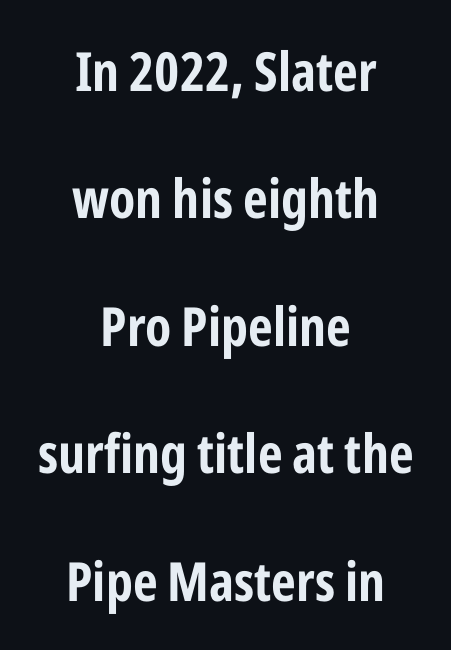
The image shows 54 px condensed sans-serif type, upright; set centered, loose line spacing (2.36x), normal letter spacing, not underlined; low stroke contrast and a medium x-height.
